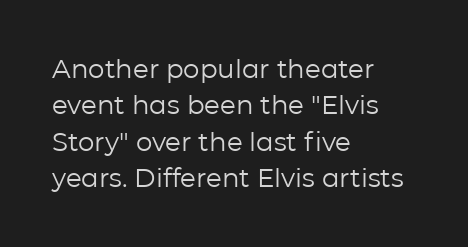
Q: Is the text bold? A: No.
Q: Is the text italic (slanted)? A: No, it is upright.
Q: Is the text underlined? A: No.
Q: How is the paragraph aligned? A: Left-aligned.
Q: Is the spacing between letters normal or unusually wide? A: Normal.
Q: Is the spacing between lines tight, normal or loose? A: Normal.
